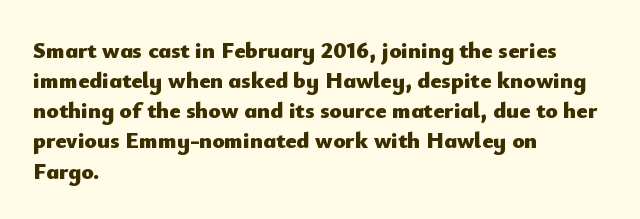
The image shows 23 px bold type, upright; set left-aligned, normal line spacing (1.31x), normal letter spacing, not underlined.
